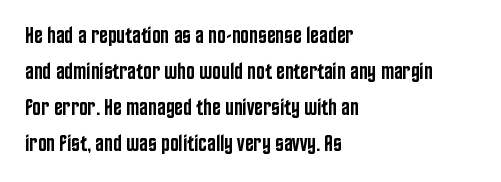
Visually the block forms a straight wall on the left and a jagged coastline on the right. Bold? Not quite — semibold, heavier than regular but stopping short. Horizontal bands of white between lines are of average thickness. Inter-character spacing is left at the font's built-in metrics.
